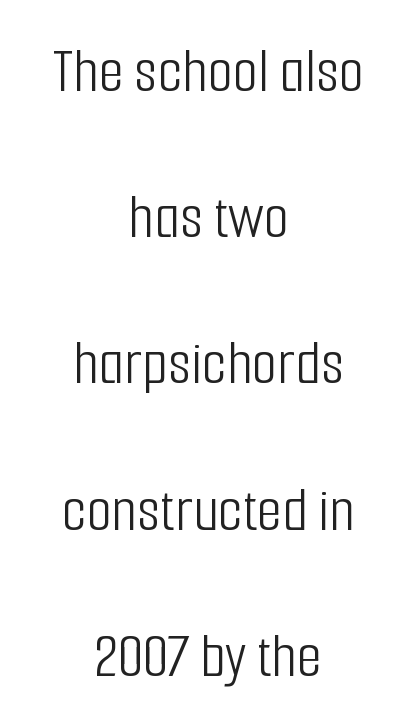
Leading is clearly above the norm, producing a sparse column. Weight: not bold — regular or lighter. The letters stand upright; this is a roman face. The words here are not underlined. Note the varied advance widths — an 'i' is clearly narrower than an 'm'. The typeface chosen for these lines omits serifs.
